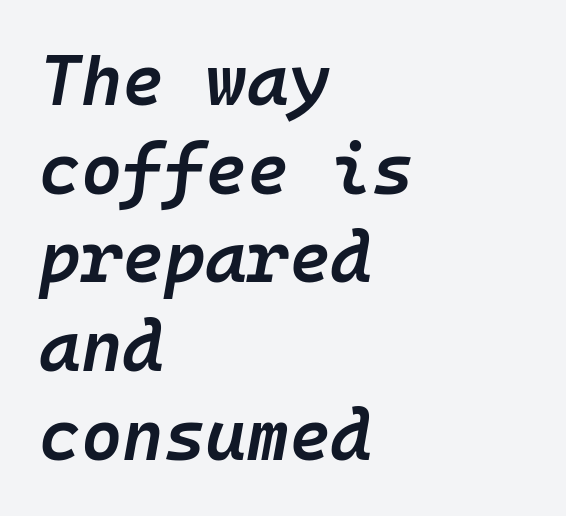
Q: Is the text bold? A: Semi-bold.
Q: Is the text italic (slanted)? A: Yes, it leans right by about 10 degrees.
Q: Is the text underlined? A: No.
Q: How is the paragraph aligned? A: Left-aligned.
Q: Is the spacing between letters normal or unusually wide? A: Normal.
Q: Is the spacing between lines tight, normal or loose? A: Normal.
Q: Width (condensed, normal, or wide)? A: Normal.
Q: Stroke contrast? A: Low.
Q: x-height? A: Medium.
Q: Monospaced? A: Yes.
